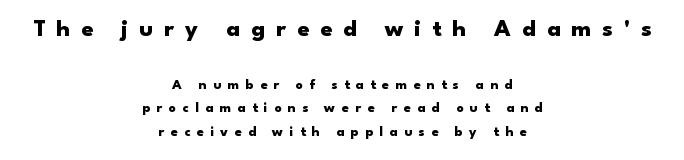
Every character sits straight up, as roman type does. Stroke thickness is high; the sample reads as a true bold. Quick note: underline off. In this sample the first text group is rendered at the bigger scale. A normal amount of white space separates one row of letters from the next.
